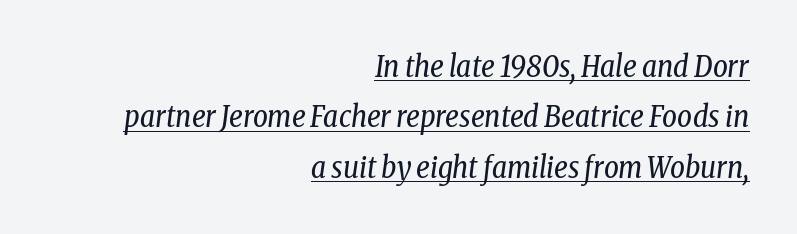
Teacher's note: observe the even right margin — that is flush-right alignment. Each line of the rendering has a horizontal stroke beneath the glyphs. Is the type slanted? Yes — the strokes lean at a clear angle. Proportional: the letters do not fall into vertical columns.
